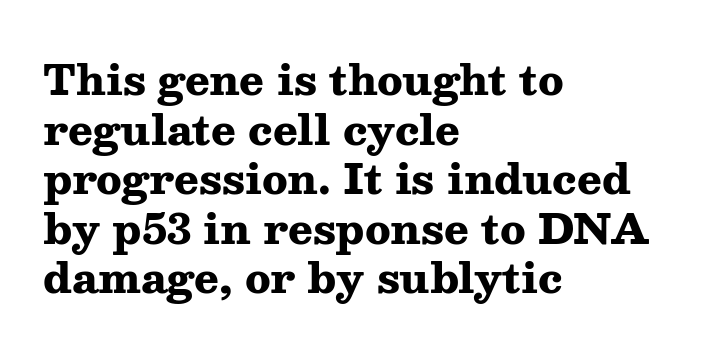
The image shows 41 px heavy, wide serif type, upright; set left-aligned, line spacing 1.21x, normal letter spacing, not underlined; medium stroke contrast and a medium x-height.
